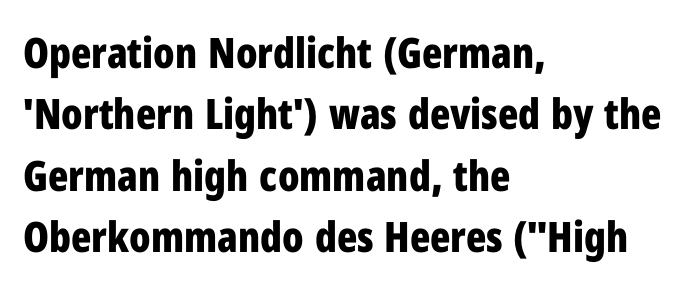
{"serif": "no", "italic": "no", "bold": "yes", "weight": "bold", "width": "condensed", "stroke_contrast": "low", "x_height": "medium", "monospaced": "no", "underline": "no", "align": "left", "line_spacing": "normal", "line_spacing_ratio": 1.46, "letter_spacing": "normal", "letter_spacing_em": 0.0, "glyph_px": 42}
